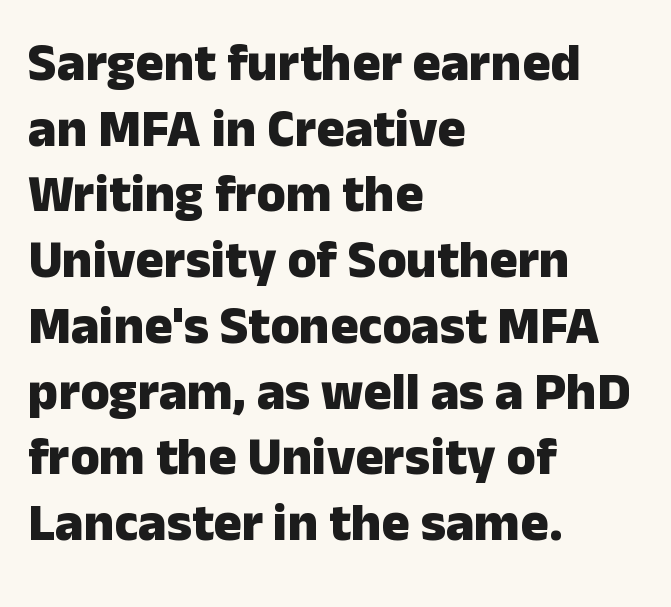
These lines are set flush left with a ragged right edge. Beneath every word, the page is bare. Unlike a traditional serif, this face leaves its strokes unadorned. Look at the stroke-to-counter ratio: heavy, a bold. Each letter keeps its own natural width here, so spacing adapts to shape. Inter-character spacing is left at the font's built-in metrics.
